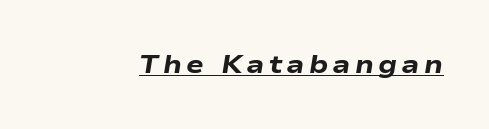
Q: Is the text bold? A: Yes.
Q: Is the text italic (slanted)? A: Yes, it leans right by about 9 degrees.
Q: Is the text underlined? A: Yes.
